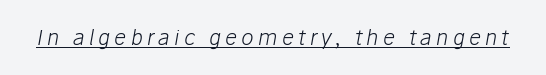
{"italic": "yes", "lean": "right", "slant_degrees": 10, "bold": "no", "underline": "yes", "letter_spacing": "wide", "letter_spacing_em": 0.2, "glyph_px": 21}
